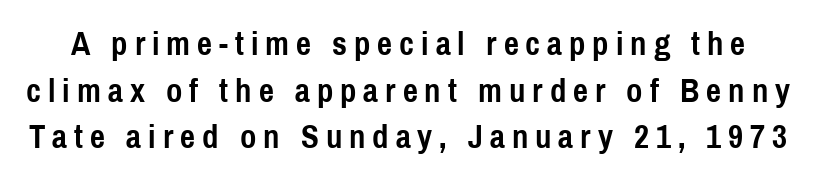
This sample has the flowing, uneven cadence of proportional lettering. This sample keeps an unexceptional amount of space between lines. Each row of text sits above clean, open space. This is the regular roman posture of the typeface. Does extra space separate the letters? Yes, quite a lot of it. Heavy, bold letterforms.
